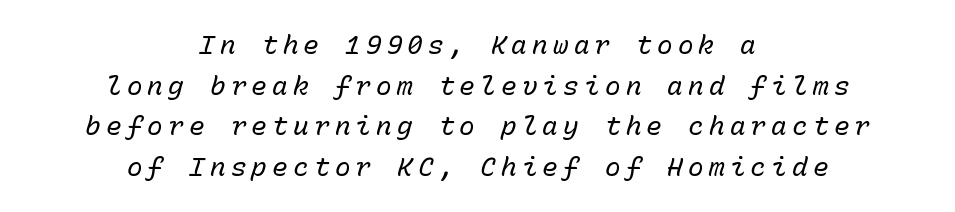
Where is the straight margin? There isn't one; the lines are centered. The baseline area is clear. Horizontal bands of white between lines are of average thickness. There's an unmistakable incline to the writing here. Compared with a typical body face, this is equally light or lighter still. Each word looks stretched out because of the extra space between its letters.
